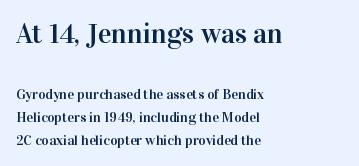
Q: Is the text italic (slanted)? A: No, it is upright.
Q: Is the typeface a serif or a sans-serif typeface? A: Serif.
Q: Is the text underlined? A: No.
Q: How is the paragraph aligned? A: Left-aligned.
Q: Is the spacing between letters normal or unusually wide? A: Normal.
Q: Is the spacing between lines tight, normal or loose? A: Normal.
Q: Which block of text is set in a larger size, the first (top) or the second (bottom)? A: The first (top) one.
Q: Width (condensed, normal, or wide)? A: Normal.
Q: Stroke contrast? A: High.
Q: x-height? A: Medium.
Q: Monospaced? A: No.
